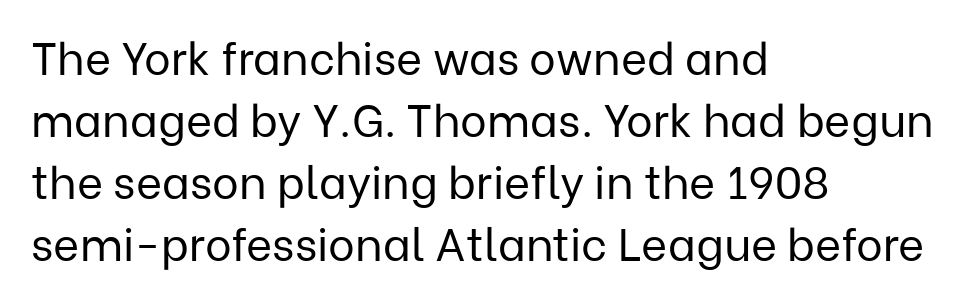
The image shows 45 px regular-weight sans-serif type, upright; set left-aligned, normal line spacing (1.38x), normal letter spacing, not underlined; low stroke contrast and a medium x-height.
